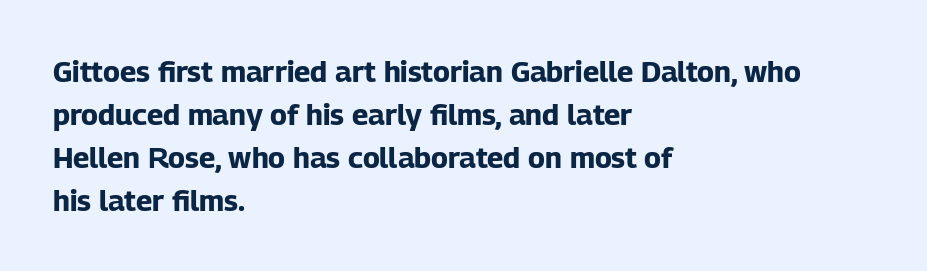
A sans-serif font was chosen for this passage. The tracking reads as untouched default to a designer's eye. A normal amount of white space separates one row of letters from the next. Heavy, bold letterforms. A typesetter would call this proportional, since set widths differ per character. Does the lettering tilt? It doesn't — this is upright.
